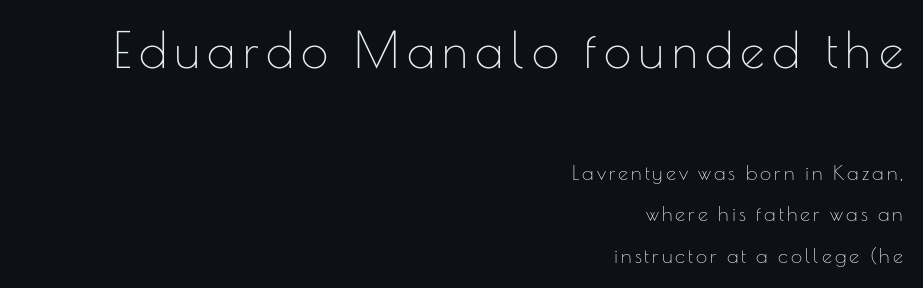
The passage shown is typed in a proportional face where columns would drift. Unmarked baselines from the first word to the last. The designer gave the opening block more size than the closing block. Honestly, the rows look like they've been pulled way apart. The strokes are not fattened; the text isn't bold.
